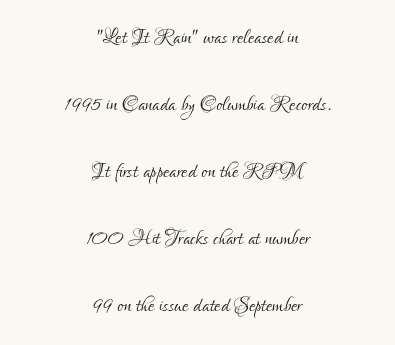
Q: Is the text bold? A: No.
Q: Is the text italic (slanted)? A: Yes.
Q: Is the typeface a serif or a sans-serif typeface? A: Sans-serif.
Q: Is the text underlined? A: No.
Q: How is the paragraph aligned? A: Centered.
Q: Is the spacing between letters normal or unusually wide? A: Normal.
Q: Is the spacing between lines tight, normal or loose? A: Loose.
Q: Width (condensed, normal, or wide)? A: Condensed.
Q: Stroke contrast? A: Low.
Q: x-height? A: Small.
Q: Monospaced? A: No.
